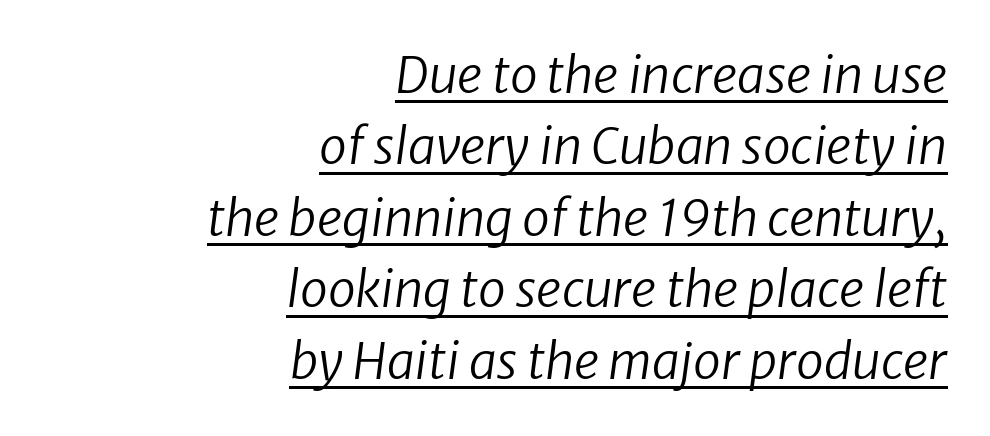
The image shows 50 px regular-weight type, italic (leaning right); set right-aligned, normal line spacing (1.43x), normal letter spacing, underlined; low stroke contrast and a medium x-height.
